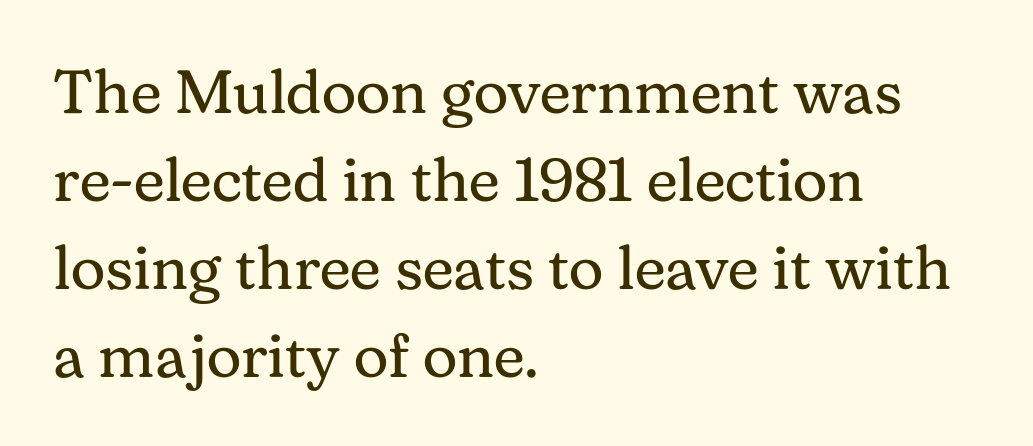
The strokes carry an ordinary text weight at most. The font's upright variant was chosen for this text. Observe the serifs anchoring each vertical stroke in this sample. Students, observe: this is what conventionally led text looks like. Any mark beneath the type? The region is blank.
